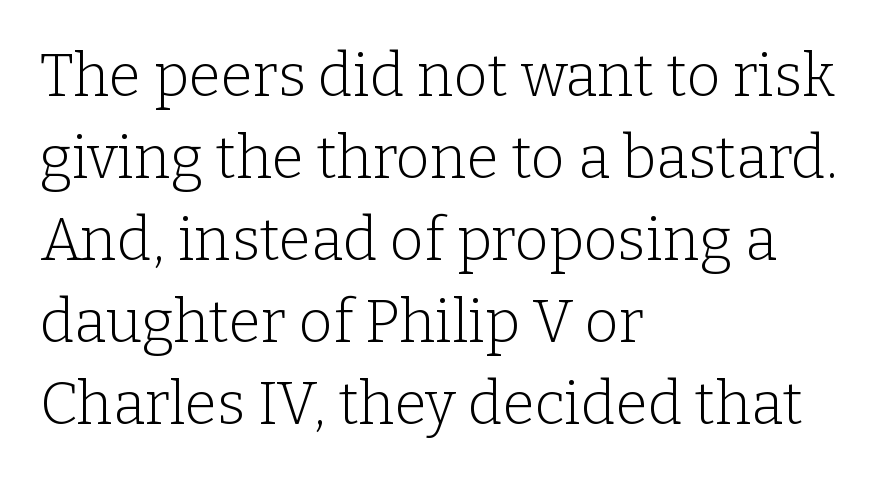
Q: Is the text bold? A: No.
Q: Is the text italic (slanted)? A: No, it is upright.
Q: Is the typeface a serif or a sans-serif typeface? A: Serif.
Q: Is the text underlined? A: No.
Q: How is the paragraph aligned? A: Left-aligned.
Q: Is the spacing between letters normal or unusually wide? A: Normal.
Q: Is the spacing between lines tight, normal or loose? A: Normal.
Q: Width (condensed, normal, or wide)? A: Normal.
Q: Stroke contrast? A: Low.
Q: x-height? A: Medium.
Q: Monospaced? A: No.
